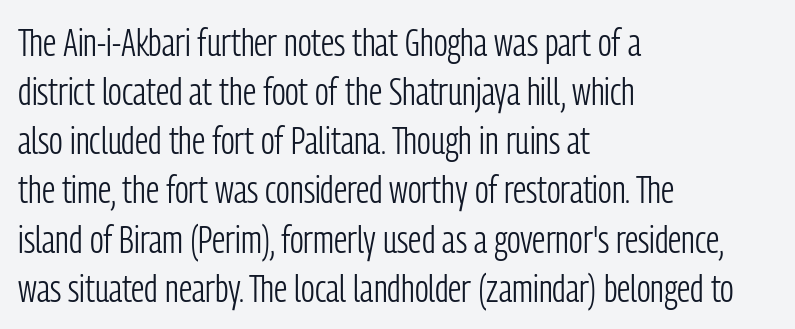
The image shows 39 px light, condensed sans-serif type, upright; set left-aligned, normal line spacing (1.26x), normal letter spacing, not underlined; low stroke contrast and a medium x-height.
